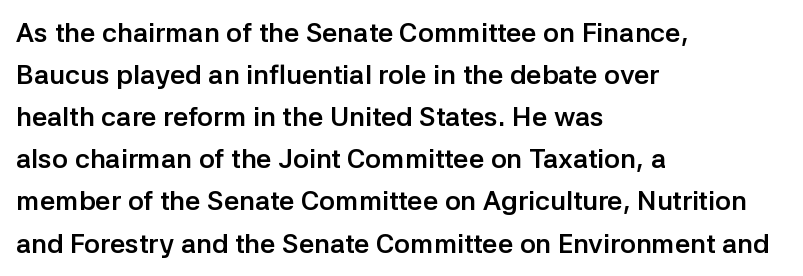
{"italic": "no", "bold": "yes", "underline": "no", "align": "left", "line_spacing": "normal", "line_spacing_ratio": 1.56, "letter_spacing": "normal", "letter_spacing_em": 0.0, "glyph_px": 27}
